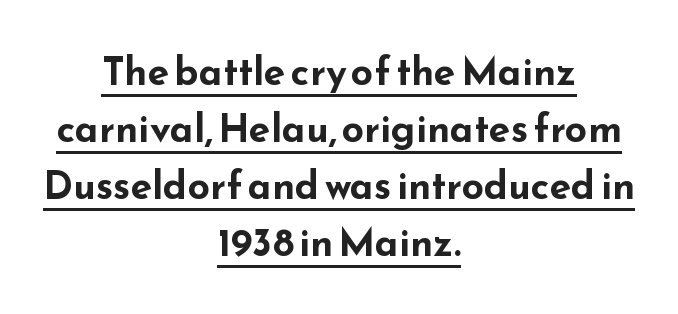
The letters stand upright; this is a roman face. Letterform terminals end flat and unadorned throughout the passage. The block of text has a typical density, with ordinary space between rows. This sample has the flowing, uneven cadence of proportional lettering.
